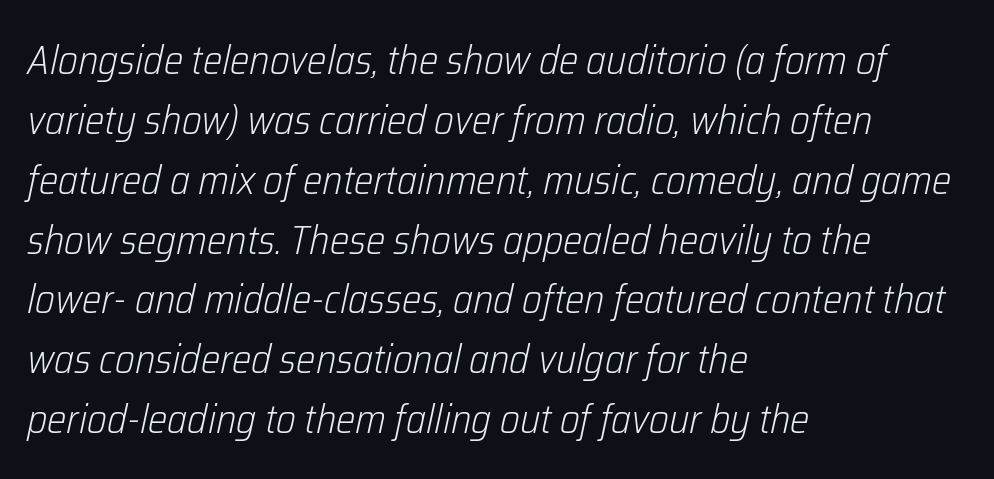
The image shows 41 px light, condensed type, italic (leaning right); set left-aligned, normal line spacing (1.46x), normal letter spacing, not underlined; low stroke contrast and a medium x-height.
